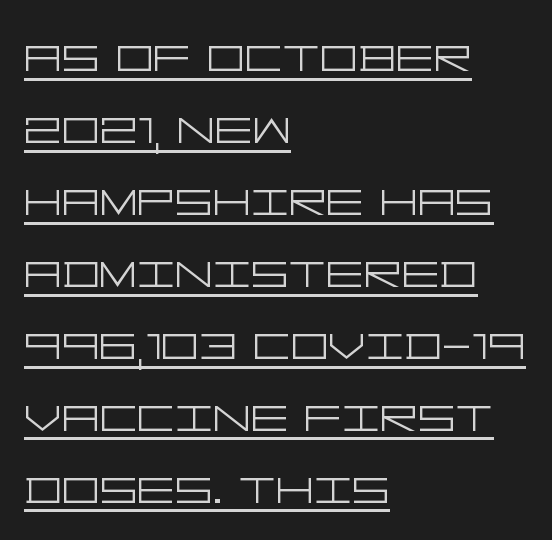
Q: Is the text bold? A: No.
Q: Is the text italic (slanted)? A: No, it is upright.
Q: Is the typeface a serif or a sans-serif typeface? A: Sans-serif.
Q: Is the text underlined? A: Yes.
Q: How is the paragraph aligned? A: Left-aligned.
Q: Is the spacing between letters normal or unusually wide? A: Normal.
Q: Width (condensed, normal, or wide)? A: Wide.
Q: Stroke contrast? A: Low.
Q: x-height? A: Large.
